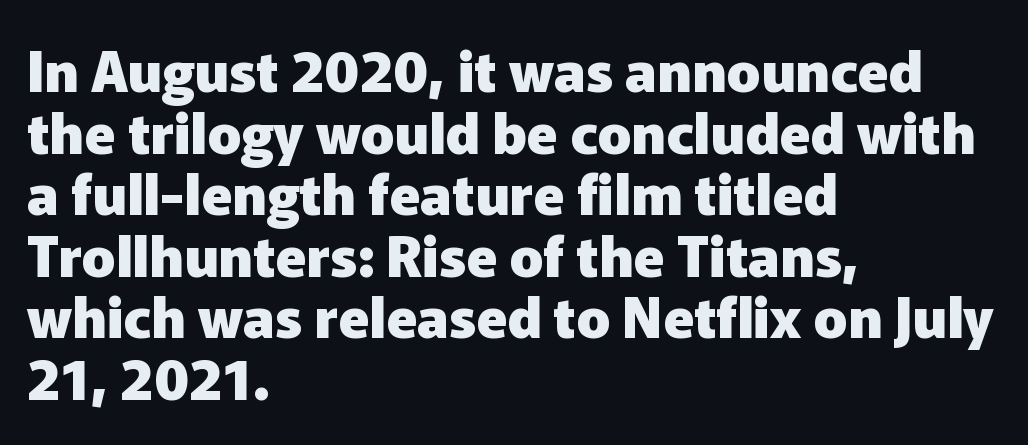
Q: Is the text bold? A: Yes.
Q: Is the text italic (slanted)? A: No, it is upright.
Q: Is the typeface a serif or a sans-serif typeface? A: Sans-serif.
Q: Is the text underlined? A: No.
Q: How is the paragraph aligned? A: Left-aligned.
Q: Is the spacing between letters normal or unusually wide? A: Normal.
Q: Is the spacing between lines tight, normal or loose? A: Tight.
Q: Width (condensed, normal, or wide)? A: Normal.
Q: Stroke contrast? A: Low.
Q: x-height? A: Medium.
Q: Monospaced? A: No.
